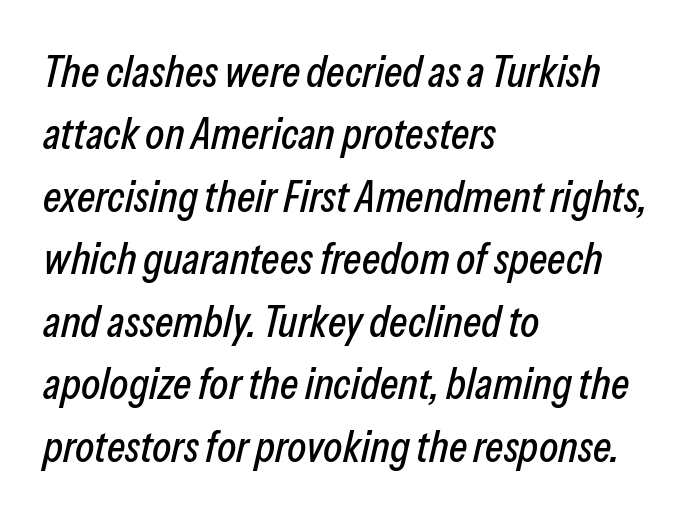
Q: Is the text italic (slanted)? A: Yes, it leans right by about 13 degrees.
Q: Is the text underlined? A: No.
Q: How is the paragraph aligned? A: Left-aligned.
Q: Is the spacing between letters normal or unusually wide? A: Normal.
Q: Is the spacing between lines tight, normal or loose? A: Normal.
Q: Width (condensed, normal, or wide)? A: Condensed.
Q: Stroke contrast? A: Low.
Q: x-height? A: Medium.
Q: Monospaced? A: No.
